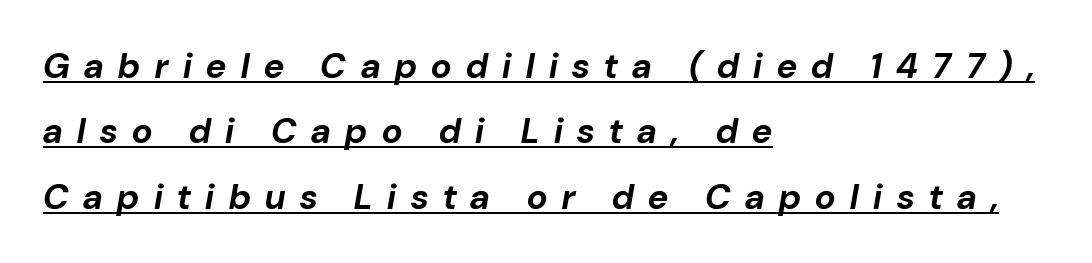
These lines have a slow, spaced-out rhythm from letter to letter. A typesetter would call this proportional, since set widths differ per character. Casual observation: everything's shoved over to the left. Posture: slanted. Descenders here cross a horizontal rule under the line.
